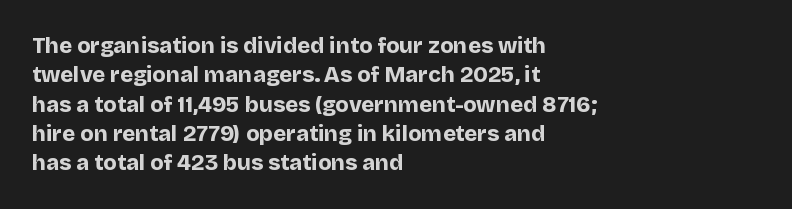
Q: Is the text bold? A: Yes.
Q: Is the text italic (slanted)? A: No, it is upright.
Q: Is the text underlined? A: No.
Q: How is the paragraph aligned? A: Left-aligned.
Q: Is the spacing between letters normal or unusually wide? A: Normal.
Q: Is the spacing between lines tight, normal or loose? A: Normal.
